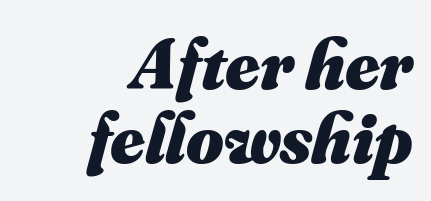
The passage is arranged like a letterhead date or caption credit — flush right. Closely set lines give the paragraph a compact silhouette. A clean baseline with only descenders dipping below it. Nobody touched the tracking dial on this one. A dark, heavy texture on the line: the type is bold. The letters advance in unequal steps, a hallmark of proportional type.
